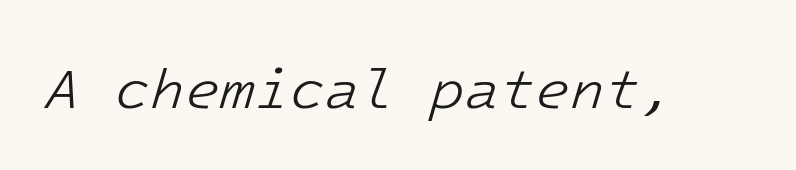
Q: Is the text bold? A: No.
Q: Is the text italic (slanted)? A: Yes, it leans right by about 16 degrees.
Q: Is the text underlined? A: No.
Q: Is the spacing between letters normal or unusually wide? A: Normal.
Q: Width (condensed, normal, or wide)? A: Normal.
Q: Stroke contrast? A: Low.
Q: x-height? A: Medium.
Q: Monospaced? A: Yes.
